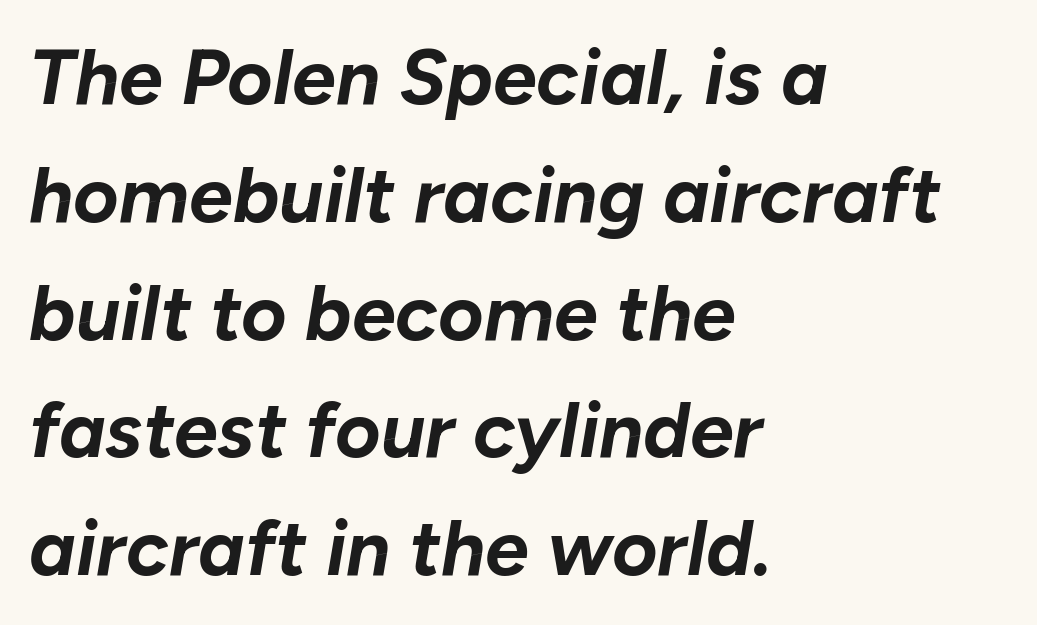
{"italic": "yes", "lean": "right", "slant_degrees": 10, "bold": "yes", "weight": "bold", "width": "normal", "stroke_contrast": "low", "x_height": "medium", "monospaced": "no", "underline": "no", "align": "left", "line_spacing": "normal", "line_spacing_ratio": 1.51, "letter_spacing": "normal", "letter_spacing_em": 0.0, "glyph_px": 78}
